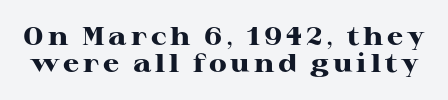
The image shows 26 px bold type, upright; set tight line spacing (1.05x), not underlined.
